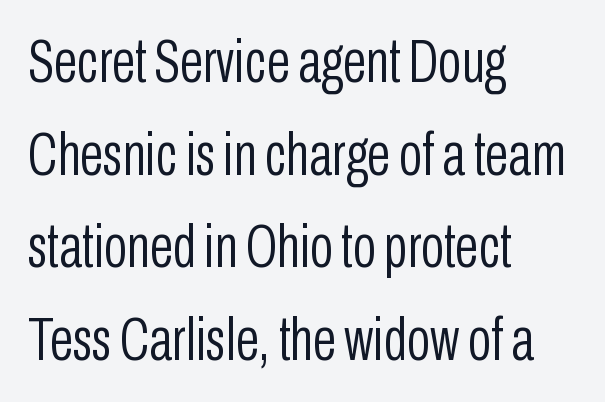
The image shows 61 px light, condensed sans-serif type, upright; set left-aligned, normal line spacing (1.52x), normal letter spacing, not underlined; low stroke contrast and a medium x-height.
